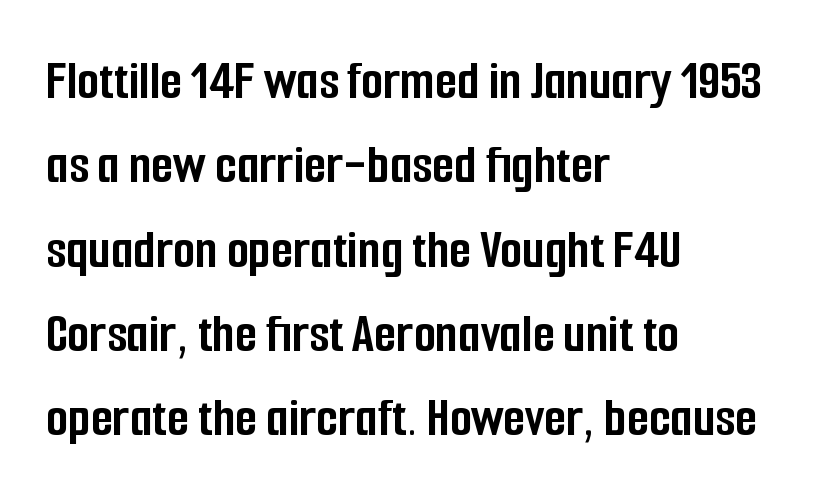
The image shows 57 px semibold, condensed sans-serif type, upright; set left-aligned, normal line spacing (1.48x), normal letter spacing, not underlined; low stroke contrast and a medium x-height.
